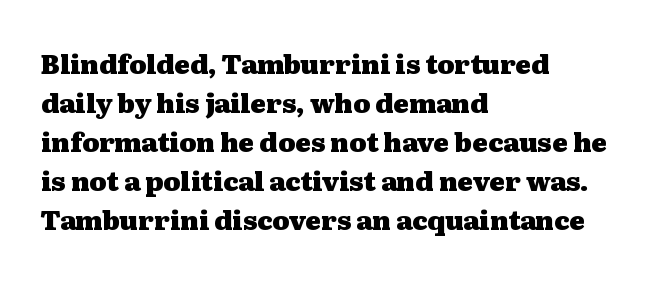
{"italic": "no", "bold": "yes", "underline": "no", "align": "left", "line_spacing": "normal", "line_spacing_ratio": 1.5, "letter_spacing": "normal", "letter_spacing_em": 0.0, "glyph_px": 26}
